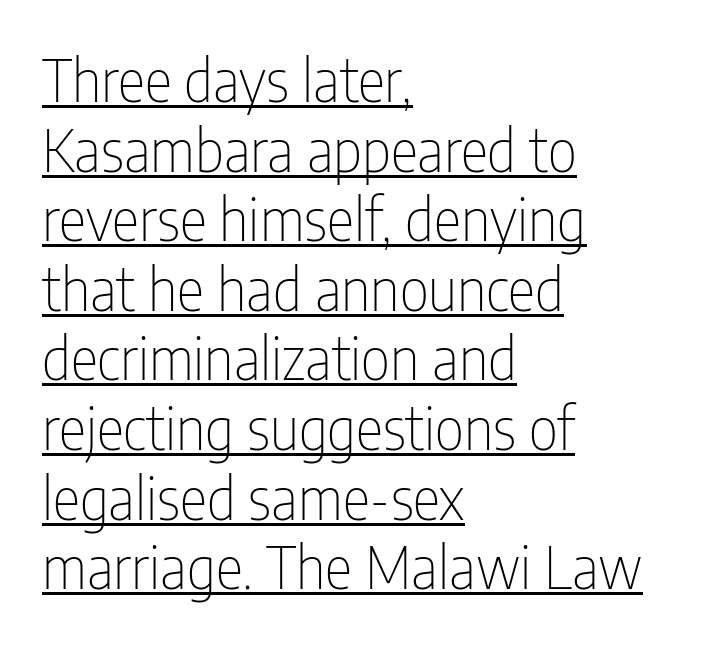
Q: Is the text bold? A: No.
Q: Is the text italic (slanted)? A: No, it is upright.
Q: Is the typeface a serif or a sans-serif typeface? A: Sans-serif.
Q: Is the text underlined? A: Yes.
Q: How is the paragraph aligned? A: Left-aligned.
Q: Is the spacing between letters normal or unusually wide? A: Normal.
Q: Width (condensed, normal, or wide)? A: Condensed.
Q: Stroke contrast? A: Low.
Q: x-height? A: Medium.
Q: Monospaced? A: No.
